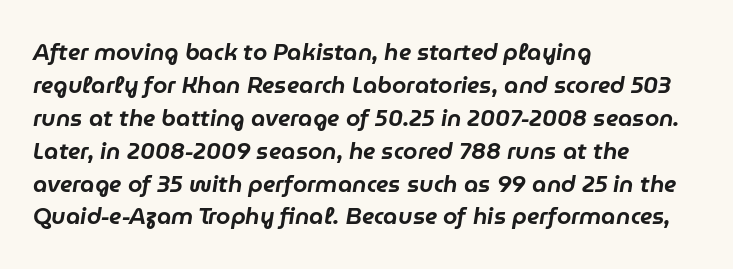
{"italic": "yes", "lean": "right", "slant_degrees": 9, "underline": "no", "align": "left", "line_spacing": "normal", "line_spacing_ratio": 1.43, "letter_spacing": "normal", "letter_spacing_em": 0.0, "glyph_px": 23}
